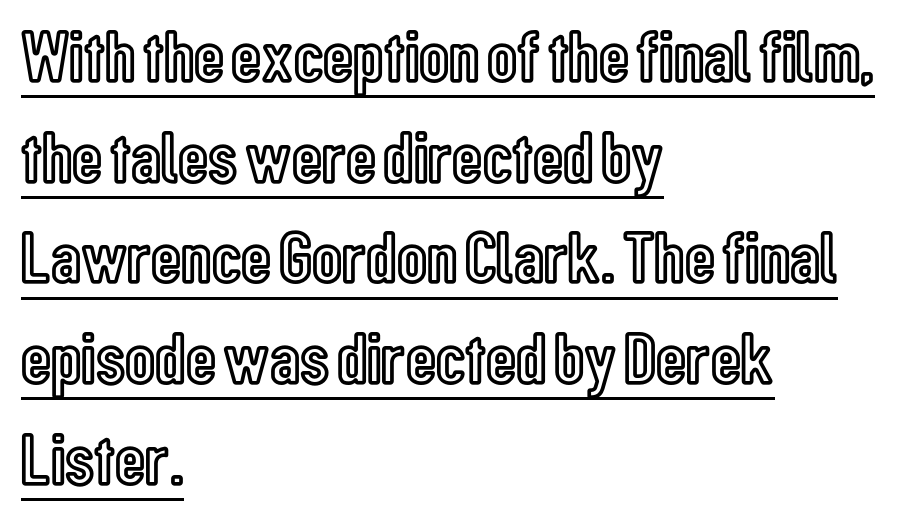
{"italic": "no", "width": "condensed", "x_height": "medium", "monospaced": "no", "underline": "yes", "align": "left", "line_spacing": "normal", "line_spacing_ratio": 1.36, "letter_spacing": "normal", "letter_spacing_em": 0.0, "glyph_px": 74}
